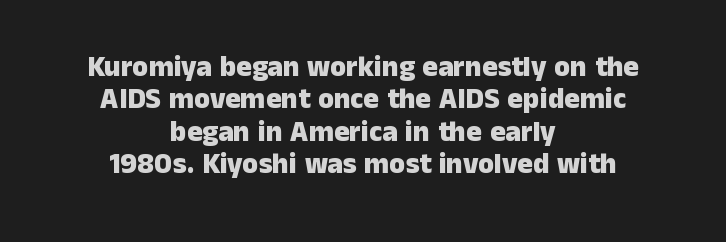
{"serif": "no", "italic": "no", "bold": "yes", "weight": "heavy", "width": "normal", "stroke_contrast": "low", "x_height": "medium", "monospaced": "no", "underline": "no", "align": "center", "line_spacing": "tight", "line_spacing_ratio": 1.12, "letter_spacing": "normal", "letter_spacing_em": 0.0, "glyph_px": 29}
